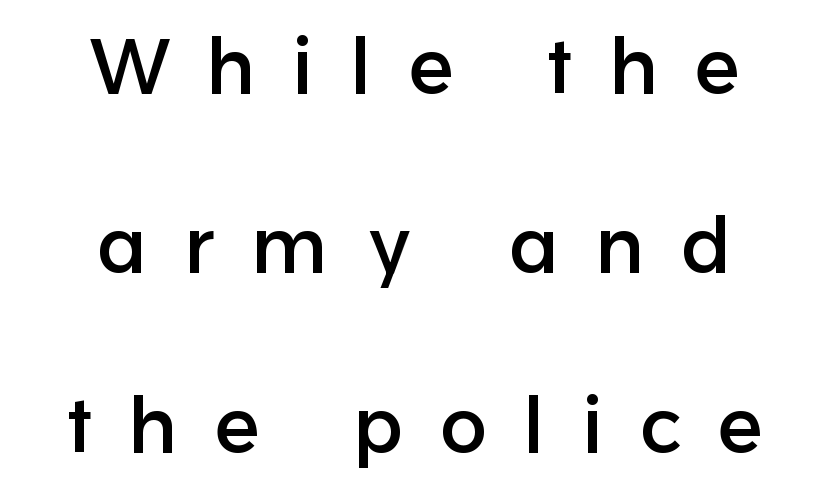
{"serif": "no", "italic": "no", "width": "normal", "stroke_contrast": "low", "x_height": "medium", "monospaced": "no", "underline": "no", "align": "center", "line_spacing": "loose", "line_spacing_ratio": 2.27, "letter_spacing": "wide", "letter_spacing_em": 0.46, "glyph_px": 79}
